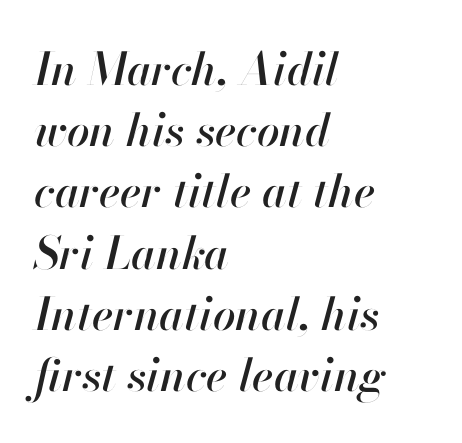
{"italic": "yes", "lean": "right", "slant_degrees": 13, "width": "normal", "stroke_contrast": "high", "x_height": "small", "monospaced": "no", "underline": "no", "align": "left", "line_spacing": "normal", "line_spacing_ratio": 1.36, "letter_spacing": "normal", "letter_spacing_em": 0.0, "glyph_px": 45}
